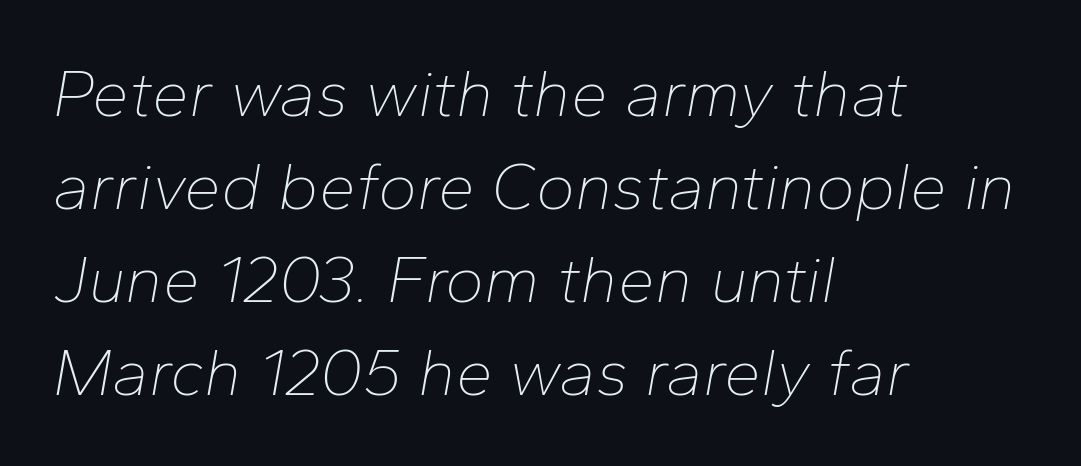
Line beginnings align vertically; line endings do not. Horizontal bands of white between lines are of average thickness. Each row of text sits above clean, open space. The lettering tilts uniformly, giving the passage an italic look. The characters are drawn with everyday or finer stroke widths.
